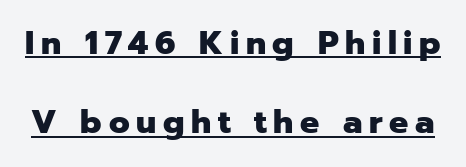
Q: Is the text bold? A: Yes.
Q: Is the text italic (slanted)? A: No, it is upright.
Q: Is the typeface a serif or a sans-serif typeface? A: Sans-serif.
Q: Is the text underlined? A: Yes.
Q: Is the spacing between letters normal or unusually wide? A: Unusually wide.
Q: Is the spacing between lines tight, normal or loose? A: Loose.
Q: Width (condensed, normal, or wide)? A: Normal.
Q: Stroke contrast? A: Low.
Q: x-height? A: Medium.
Q: Monospaced? A: No.
